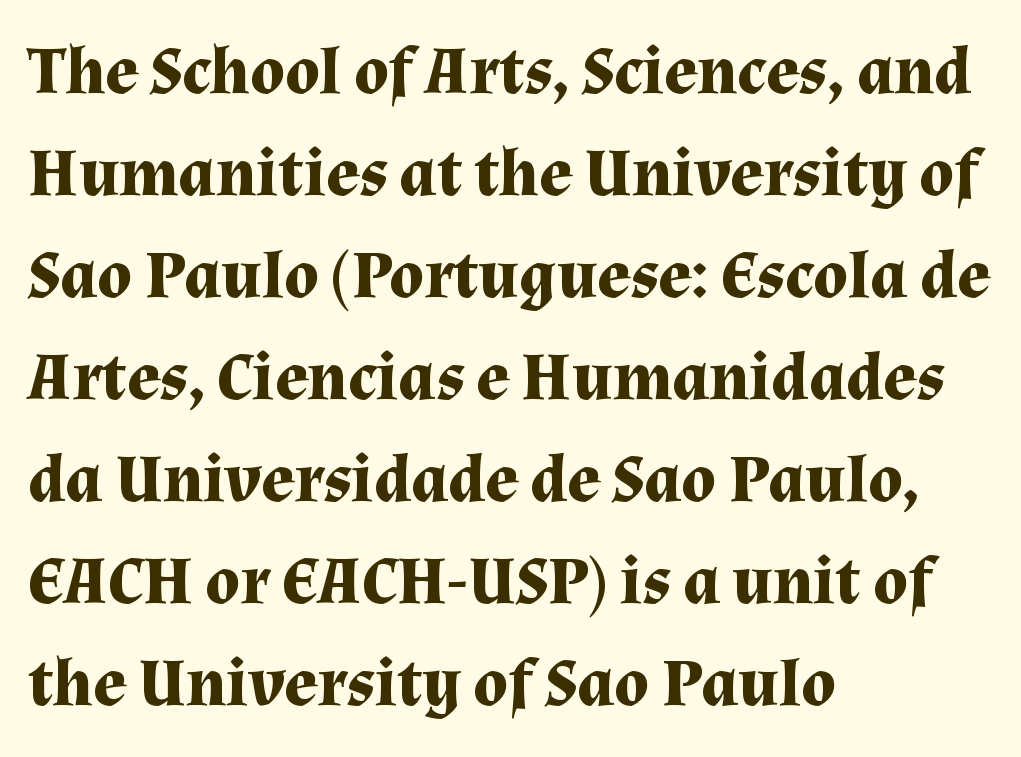
Q: Is the text bold? A: Yes.
Q: Is the text italic (slanted)? A: No, it is upright.
Q: Is the typeface a serif or a sans-serif typeface? A: Serif.
Q: Is the text underlined? A: No.
Q: How is the paragraph aligned? A: Left-aligned.
Q: Is the spacing between letters normal or unusually wide? A: Normal.
Q: Is the spacing between lines tight, normal or loose? A: Normal.
Q: Width (condensed, normal, or wide)? A: Normal.
Q: Stroke contrast? A: Medium.
Q: x-height? A: Medium.
Q: Monospaced? A: No.
